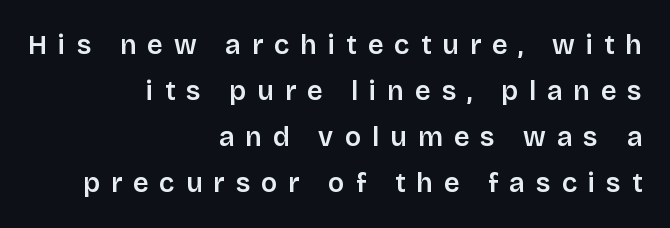
In terms of leading, this rendering sits right in the middle. The words here are not underlined. The passage is arranged like a letterhead date or caption credit — flush right. The tracking reads as deliberately expanded to a designer's eye. The specimen reads as upright at a glance.
